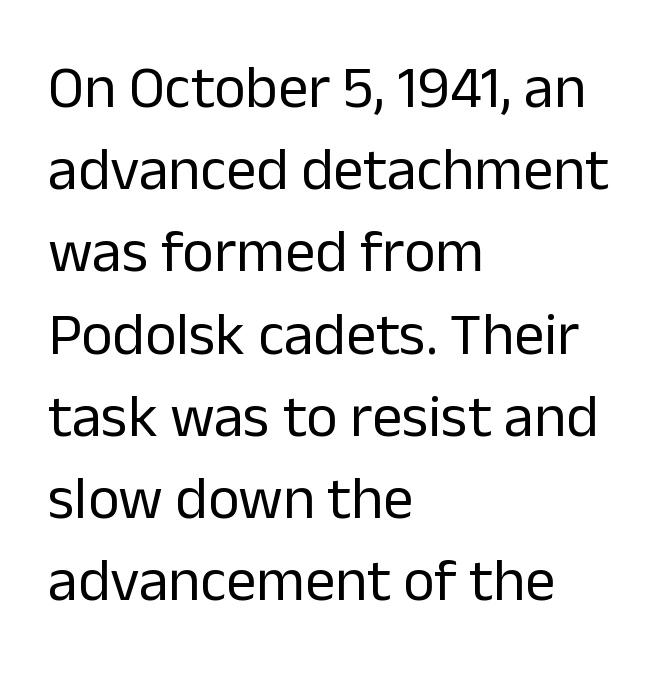
The image shows 60 px regular-weight sans-serif type, upright; set left-aligned, normal line spacing (1.37x), normal letter spacing, not underlined; low stroke contrast and a medium x-height.
